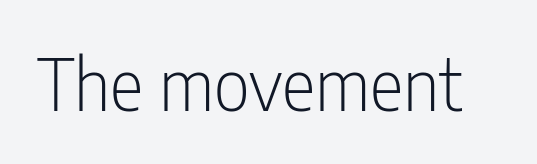
Q: Is the text bold? A: No.
Q: Is the text italic (slanted)? A: No, it is upright.
Q: Is the typeface a serif or a sans-serif typeface? A: Sans-serif.
Q: Is the text underlined? A: No.
Q: Is the spacing between letters normal or unusually wide? A: Normal.
Q: Width (condensed, normal, or wide)? A: Condensed.
Q: Stroke contrast? A: Low.
Q: x-height? A: Medium.
Q: Monospaced? A: No.
